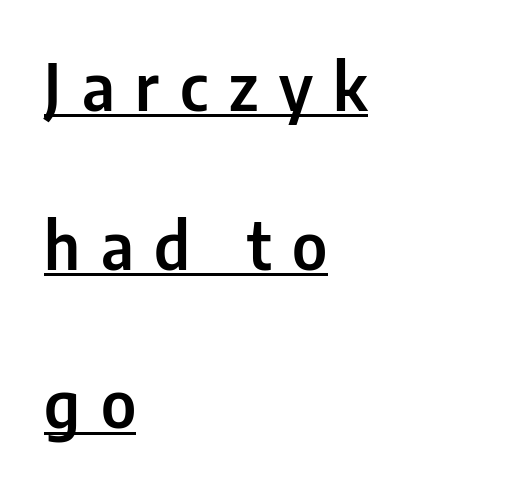
The image shows 65 px condensed sans-serif type, upright; set left-aligned, loose line spacing (2.44x), unusually wide letter spacing (+0.32 em), underlined; low stroke contrast and a medium x-height.
